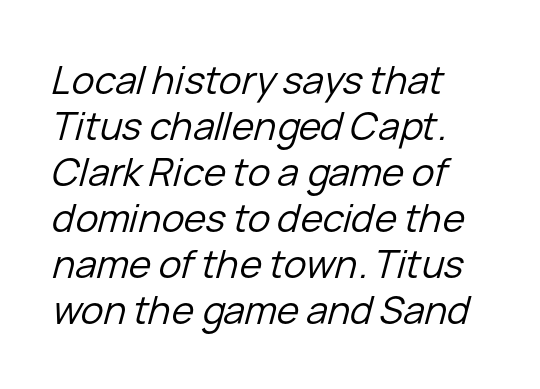
The image shows 38 px regular-weight type, italic (leaning right); set line spacing 1.21x, normal letter spacing, not underlined; low stroke contrast and a medium x-height.
